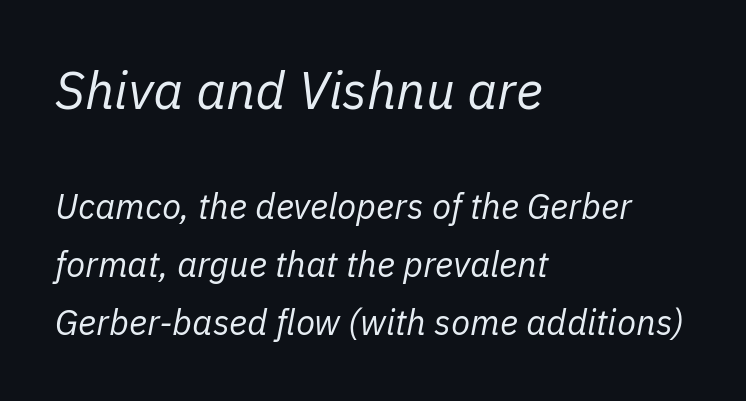
Q: Is the text bold? A: No.
Q: Is the text italic (slanted)? A: Yes, it leans right by about 11 degrees.
Q: Is the text underlined? A: No.
Q: How is the paragraph aligned? A: Left-aligned.
Q: Is the spacing between letters normal or unusually wide? A: Normal.
Q: Is the spacing between lines tight, normal or loose? A: Normal.
Q: Which block of text is set in a larger size, the first (top) or the second (bottom)? A: The first (top) one.
Q: Width (condensed, normal, or wide)? A: Normal.
Q: Stroke contrast? A: Low.
Q: x-height? A: Medium.
Q: Monospaced? A: No.
